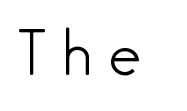
The tracking jumps out immediately: characters are airy and widely separated. Look at the bottom of the vertical strokes: they stop flat, with no serifs. This rendering features lettering with no underline. Notice how the stems are strictly vertical — no italics here. Spacing verdict: proportional, widths tailored to each character.
